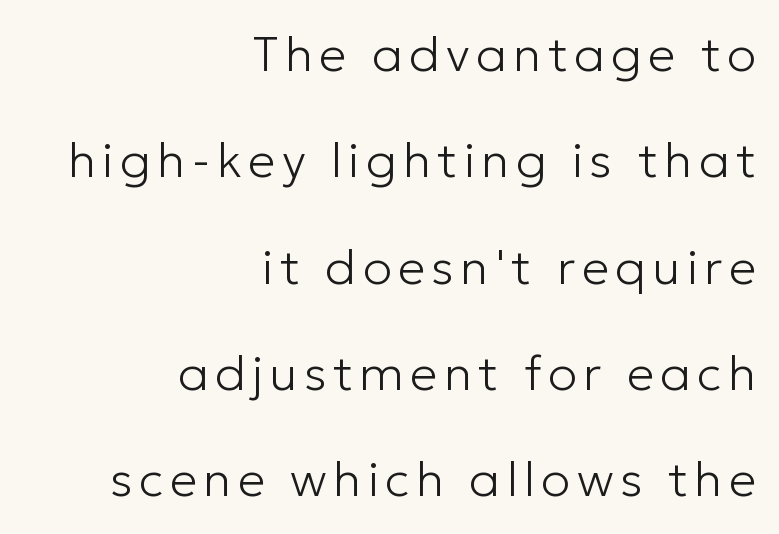
The image shows 49 px light sans-serif type, upright; set right-aligned, loose line spacing (2.17x), not underlined; low stroke contrast and a medium x-height.
